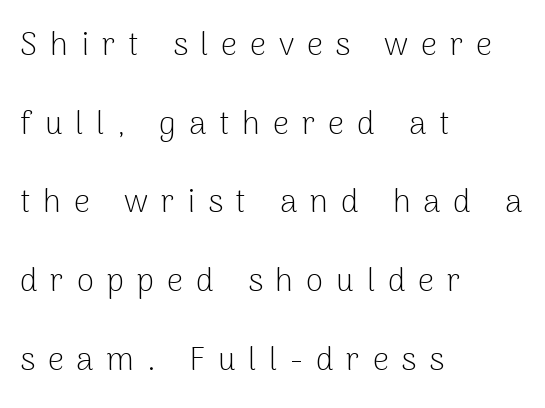
Q: Is the text bold? A: No.
Q: Is the text italic (slanted)? A: No, it is upright.
Q: Is the typeface a serif or a sans-serif typeface? A: Sans-serif.
Q: Is the text underlined? A: No.
Q: How is the paragraph aligned? A: Left-aligned.
Q: Is the spacing between letters normal or unusually wide? A: Unusually wide.
Q: Is the spacing between lines tight, normal or loose? A: Loose.
Q: Width (condensed, normal, or wide)? A: Normal.
Q: Stroke contrast? A: Low.
Q: x-height? A: Medium.
Q: Monospaced? A: No.
